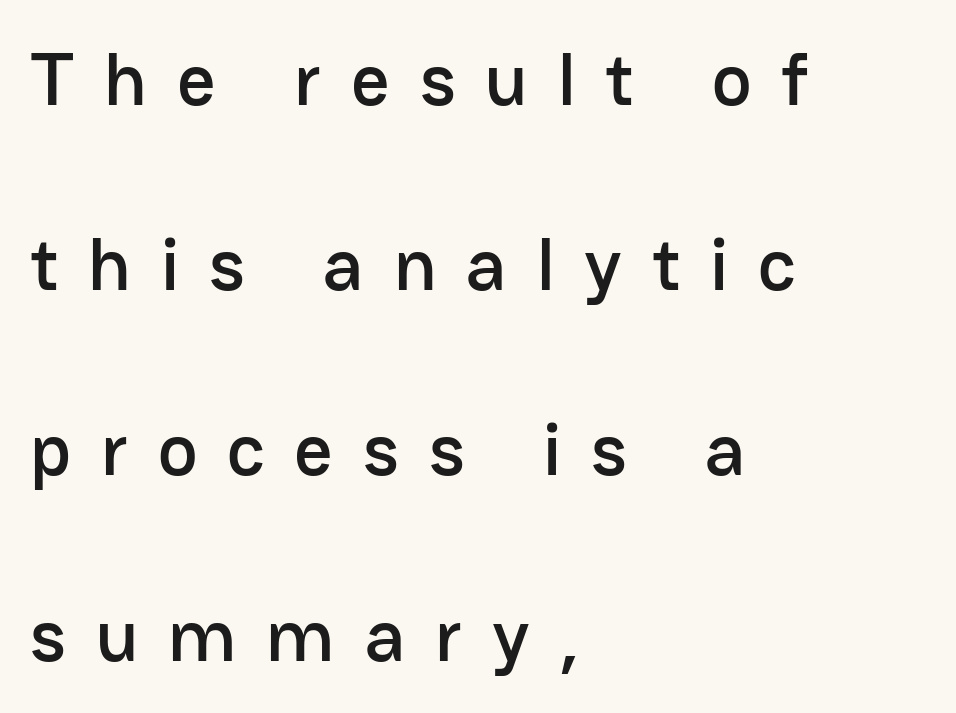
The space between consecutive lines is lavish. Do the characters align in a grid? No, the font is proportional. The zone under the glyphs is completely vacant. Posture: vertical. Typographically, this falls in the sans-serif category. The gaps between neighbouring characters are conspicuously large.
